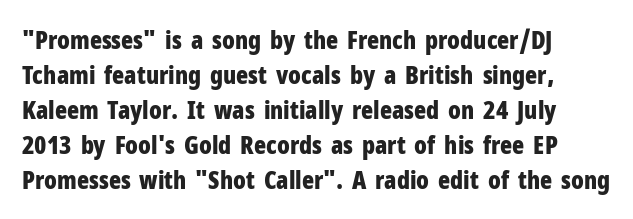
Q: Is the text bold? A: Yes.
Q: Is the text italic (slanted)? A: No, it is upright.
Q: Is the text underlined? A: No.
Q: Is the spacing between letters normal or unusually wide? A: Normal.
Q: Is the spacing between lines tight, normal or loose? A: Normal.
